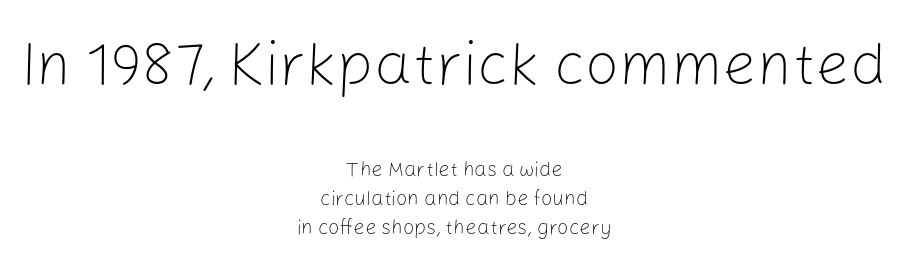
Q: Is the text bold? A: No.
Q: Is the text italic (slanted)? A: No, it is upright.
Q: Is the typeface a serif or a sans-serif typeface? A: Sans-serif.
Q: Is the text underlined? A: No.
Q: How is the paragraph aligned? A: Centered.
Q: Is the spacing between letters normal or unusually wide? A: Normal.
Q: Is the spacing between lines tight, normal or loose? A: Normal.
Q: Which block of text is set in a larger size, the first (top) or the second (bottom)? A: The first (top) one.
Q: Width (condensed, normal, or wide)? A: Normal.
Q: Stroke contrast? A: Low.
Q: x-height? A: Medium.
Q: Monospaced? A: No.
